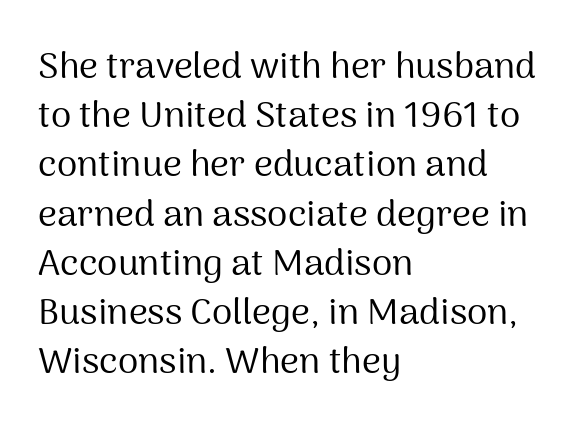
Q: Is the text bold? A: No.
Q: Is the text italic (slanted)? A: No, it is upright.
Q: Is the typeface a serif or a sans-serif typeface? A: Sans-serif.
Q: Is the text underlined? A: No.
Q: How is the paragraph aligned? A: Left-aligned.
Q: Is the spacing between letters normal or unusually wide? A: Normal.
Q: Is the spacing between lines tight, normal or loose? A: Normal.
Q: Width (condensed, normal, or wide)? A: Normal.
Q: Stroke contrast? A: Medium.
Q: x-height? A: Medium.
Q: Monospaced? A: No.
